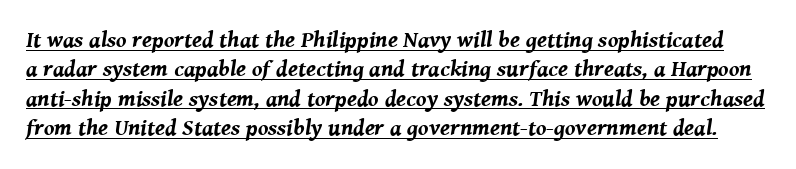
Slant detected: the letters are inclined. Regarding leading, the lines here are spaced in the standard way. The letterforms sit shoulder to shoulder at normal distance. These characters rest on top of a visible drawn line. Notice how thick the strokes are: this is what a full bold looks like.
